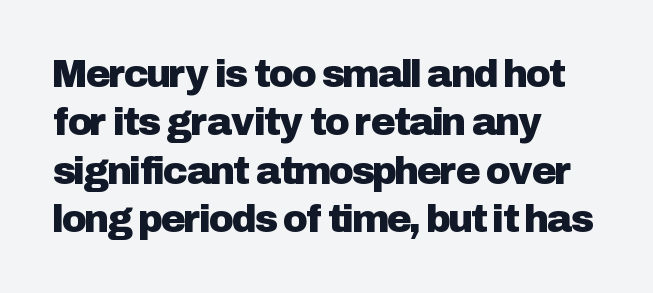
Q: Is the text italic (slanted)? A: No, it is upright.
Q: Is the typeface a serif or a sans-serif typeface? A: Sans-serif.
Q: Is the text underlined? A: No.
Q: How is the paragraph aligned? A: Left-aligned.
Q: Is the spacing between letters normal or unusually wide? A: Normal.
Q: Is the spacing between lines tight, normal or loose? A: Normal.
Q: Width (condensed, normal, or wide)? A: Normal.
Q: Stroke contrast? A: Low.
Q: x-height? A: Medium.
Q: Monospaced? A: No.
